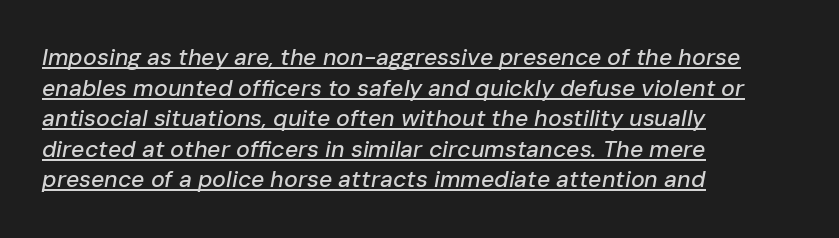
The image shows 23 px text type, italic (leaning right); set left-aligned, normal line spacing (1.33x), normal letter spacing, underlined.
